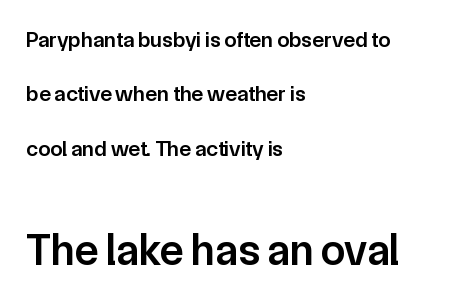
The image shows 44 px semibold sans-serif type, upright; set left-aligned, loose line spacing (2.47x), normal letter spacing, not underlined; the second (bottom) block is 2.0x larger; low stroke contrast and a medium x-height.
